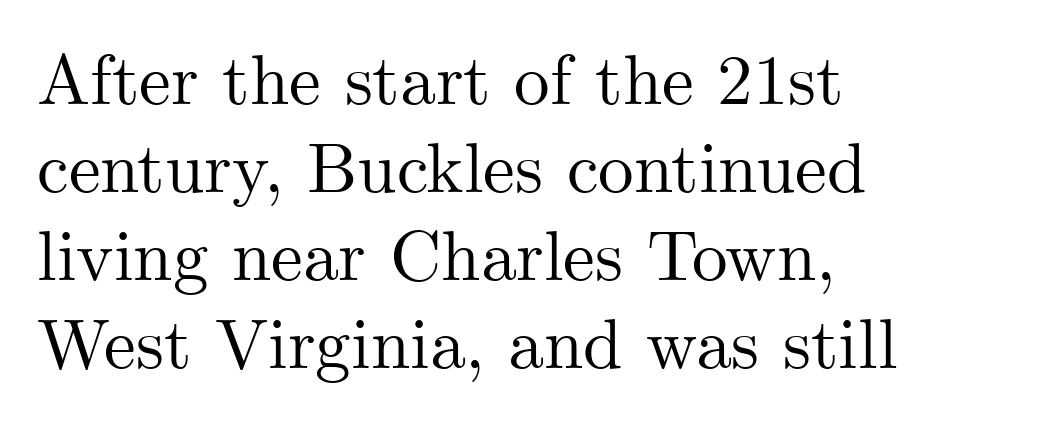
Q: Is the text italic (slanted)? A: No, it is upright.
Q: Is the typeface a serif or a sans-serif typeface? A: Serif.
Q: Is the text underlined? A: No.
Q: How is the paragraph aligned? A: Left-aligned.
Q: Is the spacing between letters normal or unusually wide? A: Normal.
Q: Width (condensed, normal, or wide)? A: Normal.
Q: Stroke contrast? A: Medium.
Q: x-height? A: Small.
Q: Monospaced? A: No.
